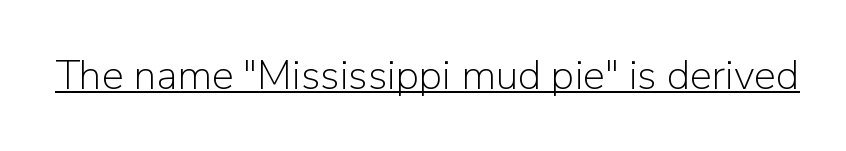
When letters stand straight like this, we call the style roman or upright. Nothing sits at the stroke ends, so this counts as sans-serif. The rendering uses the underline text-decoration. Caption: face not bold, strokes unweighted.
